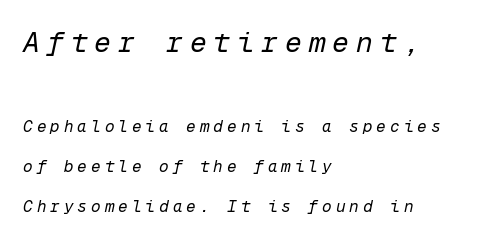
The line texture is sparse and dotted thanks to wide tracking. The passage is arranged the way most books set body copy — flush left. The font sits on the lighter half of the weight spectrum, regular included. The designer dialed line spacing up above the default. Monospaced: the letters line up in strict vertical columns. The zone under the glyphs is completely vacant.
